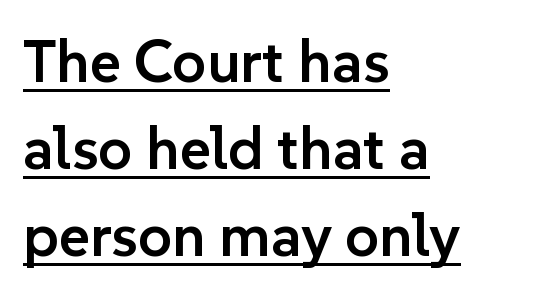
Vertically, the passage feels balanced, rows spaced as you'd expect. Nope, no serifs anywhere on these letters. You could call the tracking neutral — neither tight nor loose. The paragraph has a hard left edge and a soft right edge.
